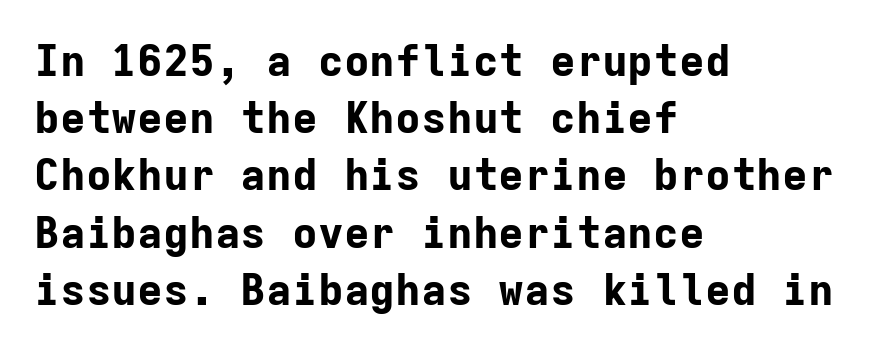
The image shows 43 px bold sans-serif type, upright, monospaced; set left-aligned, normal line spacing (1.33x), normal letter spacing, not underlined; low stroke contrast and a medium x-height.
